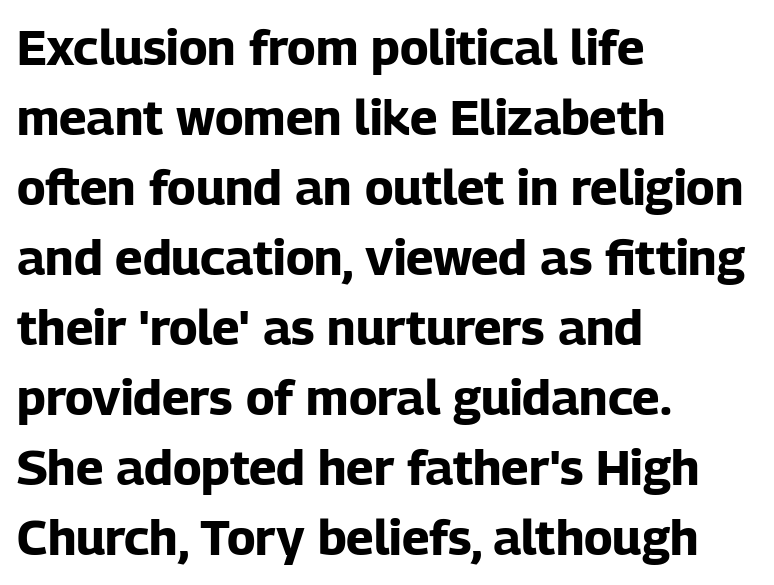
The image shows 49 px bold sans-serif type, upright; set left-aligned, normal line spacing (1.43x), normal letter spacing, not underlined; low stroke contrast and a medium x-height.
